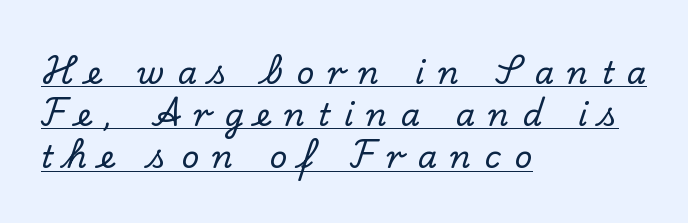
{"serif": "yes", "width": "normal", "stroke_contrast": "low", "x_height": "small", "monospaced": "no", "underline": "yes", "align": "left", "line_spacing": "normal", "line_spacing_ratio": 1.36, "letter_spacing": "wide", "letter_spacing_em": 0.43, "glyph_px": 31}
